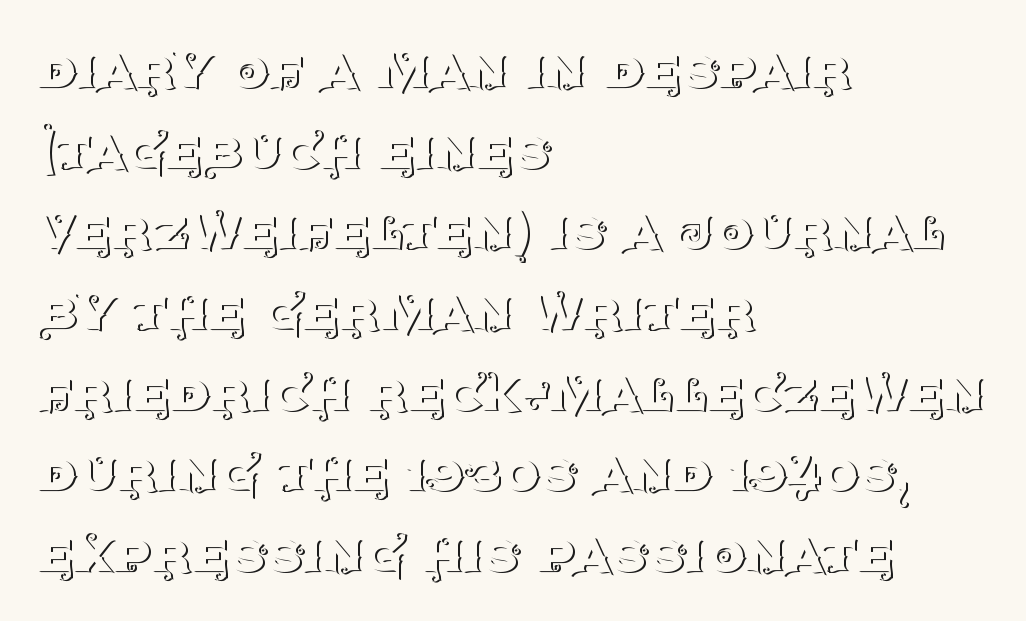
{"serif": "yes", "italic": "no", "bold": "no", "weight": "thin", "width": "normal", "stroke_contrast": "medium", "x_height": "large", "monospaced": "no", "underline": "no", "align": "left", "line_spacing": "normal", "line_spacing_ratio": 1.28, "letter_spacing": "normal", "letter_spacing_em": 0.0, "glyph_px": 63}
